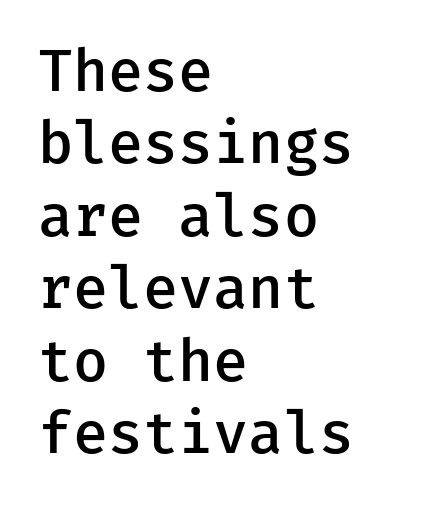
The passage shown is semibold, sitting just below true bold. Tracking value appears to be zero — textbook default spacing. Letterform terminals end flat and unadorned throughout the passage. The compositor pushed each line to the left boundary. A normal amount of white space separates one row of letters from the next. The words here are not underlined.
